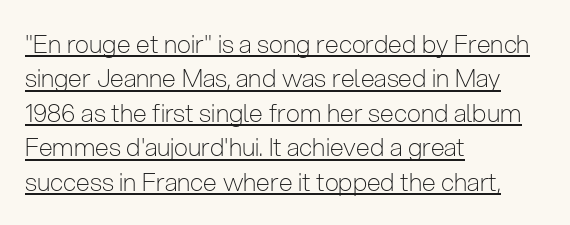
{"italic": "no", "bold": "no", "underline": "yes", "align": "left", "line_spacing": "normal", "line_spacing_ratio": 1.38, "letter_spacing": "normal", "letter_spacing_em": 0.0, "glyph_px": 25}
